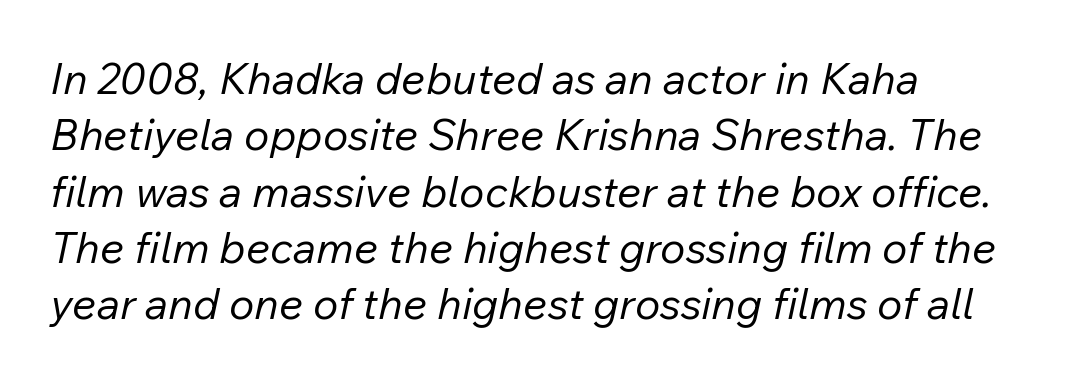
The image shows 43 px regular-weight type, italic (leaning right); set left-aligned, normal line spacing (1.31x), normal letter spacing, not underlined; low stroke contrast and a medium x-height.
